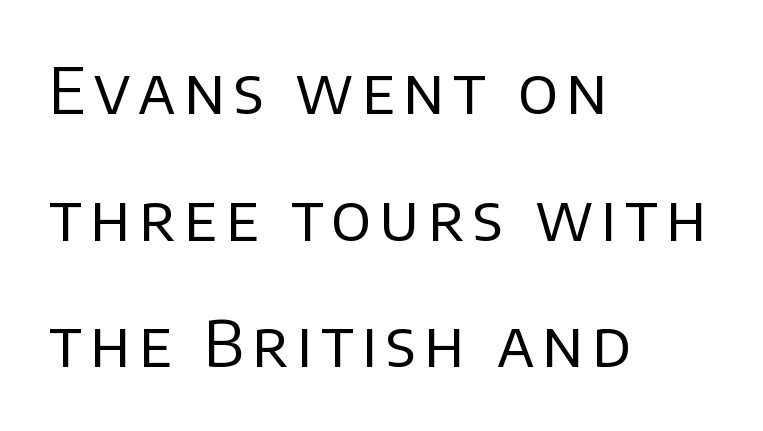
In terms of posture, this sample is upright. The letters advance in unequal steps, a hallmark of proportional type. What's the leading like? Stretched, with rows far apart. Caption: face not bold, strokes unweighted.
